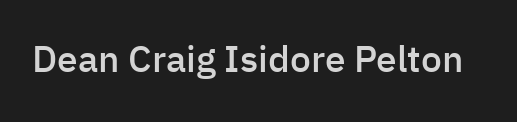
{"serif": "no", "italic": "no", "bold": "semi", "weight": "semibold", "width": "normal", "stroke_contrast": "low", "x_height": "medium", "monospaced": "no", "underline": "no", "letter_spacing": "normal", "letter_spacing_em": 0.0, "glyph_px": 37}
